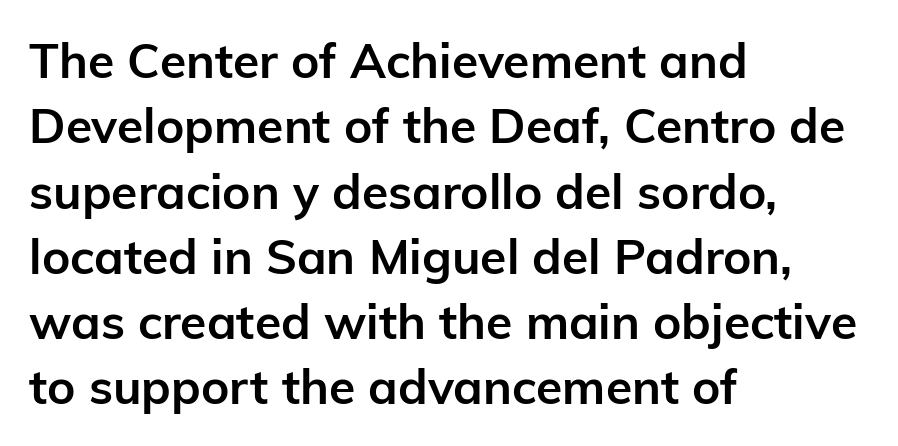
Q: Is the text bold? A: Yes.
Q: Is the text italic (slanted)? A: No, it is upright.
Q: Is the typeface a serif or a sans-serif typeface? A: Sans-serif.
Q: Is the text underlined? A: No.
Q: How is the paragraph aligned? A: Left-aligned.
Q: Is the spacing between letters normal or unusually wide? A: Normal.
Q: Is the spacing between lines tight, normal or loose? A: Normal.
Q: Width (condensed, normal, or wide)? A: Normal.
Q: Stroke contrast? A: Low.
Q: x-height? A: Medium.
Q: Monospaced? A: No.
